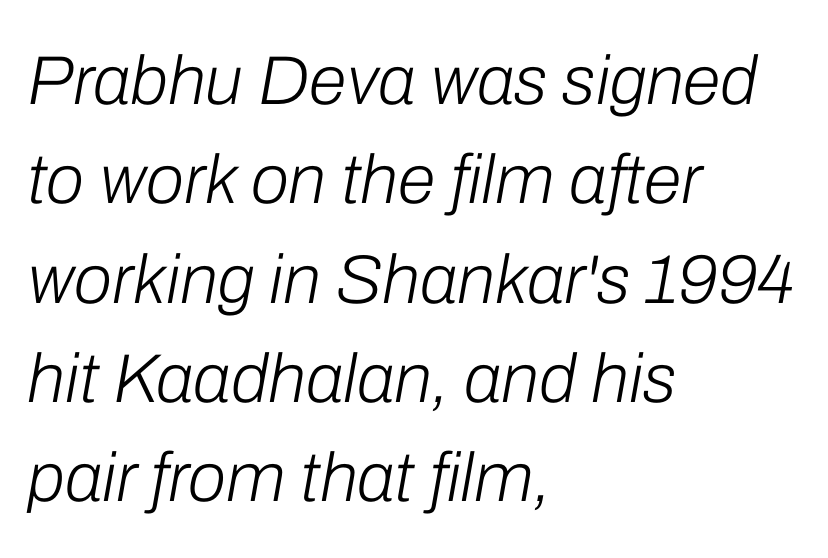
Honestly, the row spacing looks completely unremarkable. The passage shown is not underscored anywhere. There is no visible air inserted between adjacent glyphs. You could not count columns in this text — the font is proportionally spaced.
